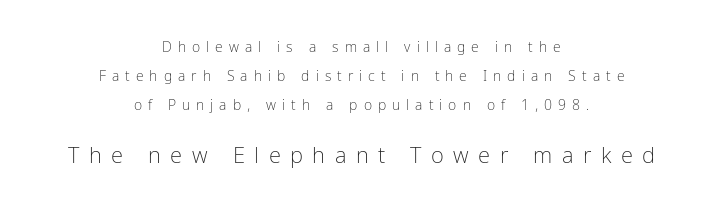
The typesetting does not lean heavy: it is not bold. Is there much room between lines? Yes — plenty of vertical air separates them. Short note: letters widely spaced. These two chunks differ in scale, with the bottom chunk taking the larger measure.
